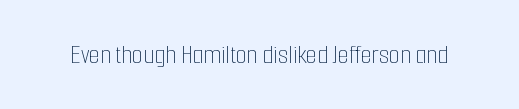
Q: Is the text bold? A: No.
Q: Is the text italic (slanted)? A: No, it is upright.
Q: Is the text underlined? A: No.
Q: Is the spacing between letters normal or unusually wide? A: Normal.
Q: Width (condensed, normal, or wide)? A: Condensed.
Q: Stroke contrast? A: Low.
Q: x-height? A: Medium.
Q: Monospaced? A: No.
